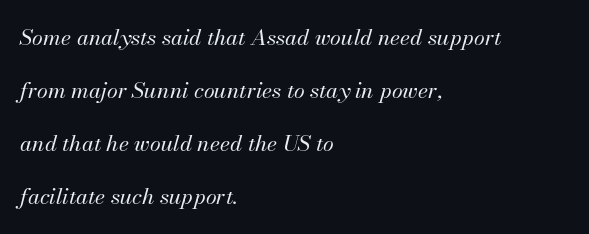
{"italic": "yes", "lean": "right", "slant_degrees": 13, "bold": "no", "underline": "no", "align": "left", "line_spacing": "loose", "line_spacing_ratio": 2.41, "letter_spacing": "normal", "letter_spacing_em": 0.0, "glyph_px": 22}
